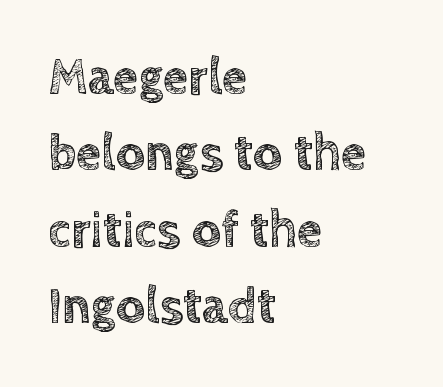
Q: Is the text italic (slanted)? A: No, it is upright.
Q: Is the text underlined? A: No.
Q: How is the paragraph aligned? A: Left-aligned.
Q: Is the spacing between letters normal or unusually wide? A: Normal.
Q: Is the spacing between lines tight, normal or loose? A: Normal.
Q: Width (condensed, normal, or wide)? A: Normal.
Q: x-height? A: Large.
Q: Monospaced? A: No.
